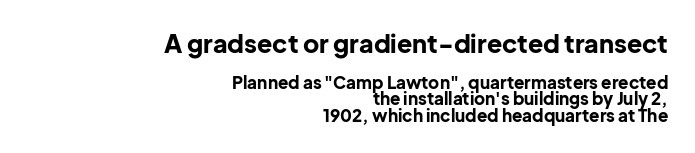
The image shows 25 px bold type, upright; set right-aligned, tight line spacing (0.96x), normal letter spacing, not underlined; the first (top) block is 1.47x larger.
